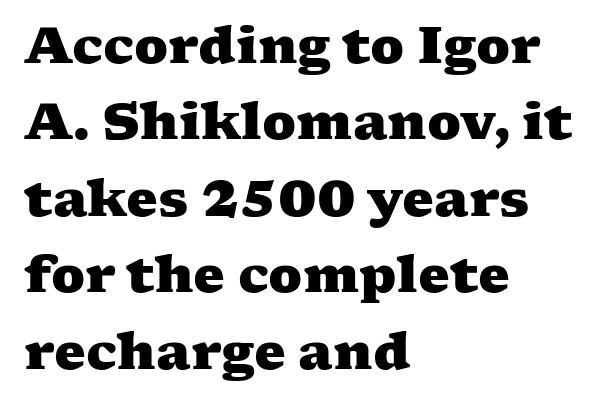
The image shows 50 px heavy, wide serif type; set left-aligned, normal line spacing (1.53x), normal letter spacing, not underlined; medium stroke contrast and a medium x-height.
